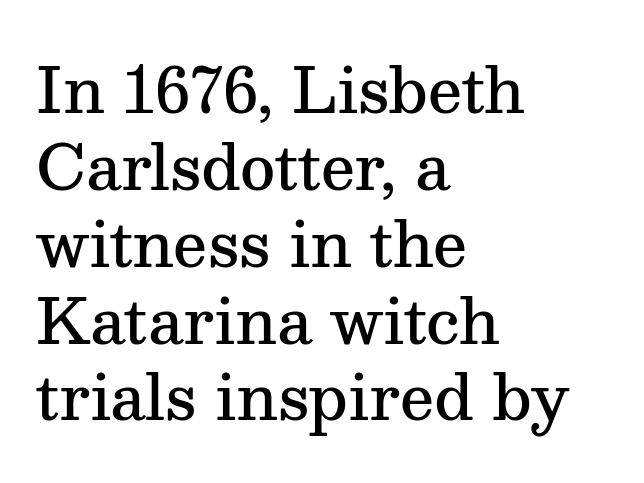
{"serif": "yes", "italic": "no", "bold": "semi", "weight": "semibold", "width": "normal", "stroke_contrast": "medium", "x_height": "medium", "monospaced": "no", "underline": "no", "align": "left", "line_spacing": "normal", "line_spacing_ratio": 1.26, "letter_spacing": "normal", "letter_spacing_em": 0.0, "glyph_px": 61}
